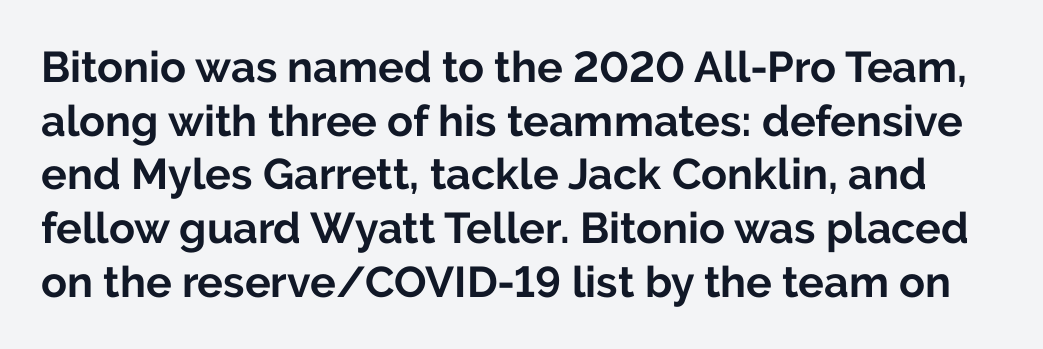
Q: Is the text bold? A: Yes.
Q: Is the text italic (slanted)? A: No, it is upright.
Q: Is the typeface a serif or a sans-serif typeface? A: Sans-serif.
Q: Is the text underlined? A: No.
Q: Is the spacing between letters normal or unusually wide? A: Normal.
Q: Is the spacing between lines tight, normal or loose? A: Normal.
Q: Width (condensed, normal, or wide)? A: Normal.
Q: Stroke contrast? A: Low.
Q: x-height? A: Medium.
Q: Monospaced? A: No.
